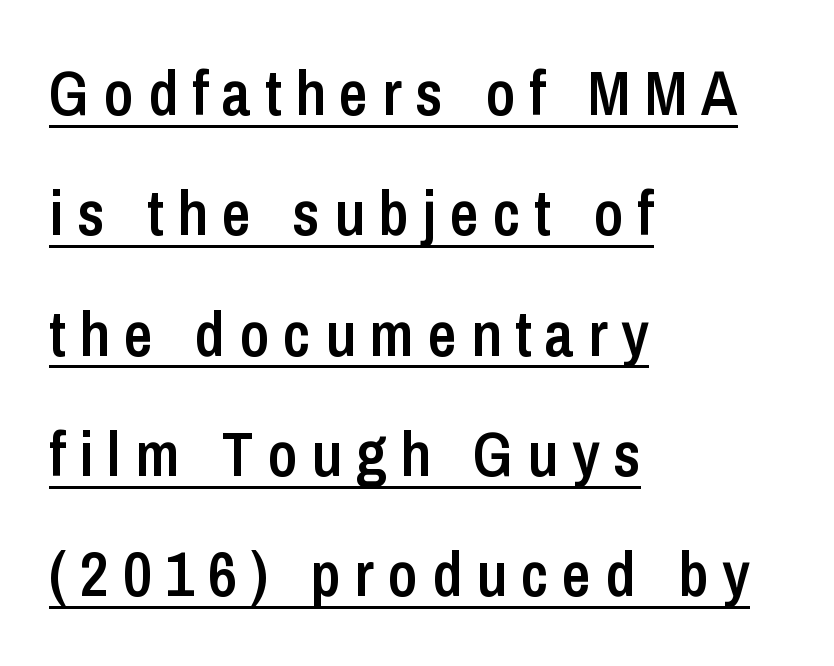
The image shows 63 px semibold, condensed sans-serif type, upright; set left-aligned, loose line spacing (1.91x), unusually wide letter spacing (+0.22 em), underlined; low stroke contrast and a medium x-height.
